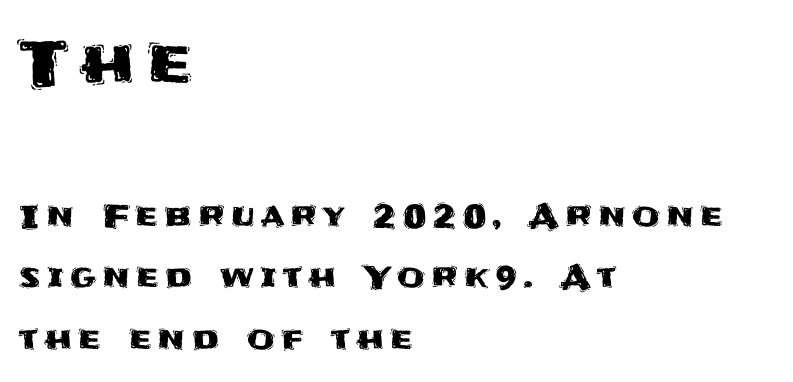
{"serif": "no", "italic": "no", "width": "normal", "stroke_contrast": "medium", "x_height": "large", "monospaced": "no", "underline": "no", "align": "left", "line_spacing": "loose", "line_spacing_ratio": 1.93, "larger_block": "first", "size_ratio": 2.0, "glyph_px": 64}
